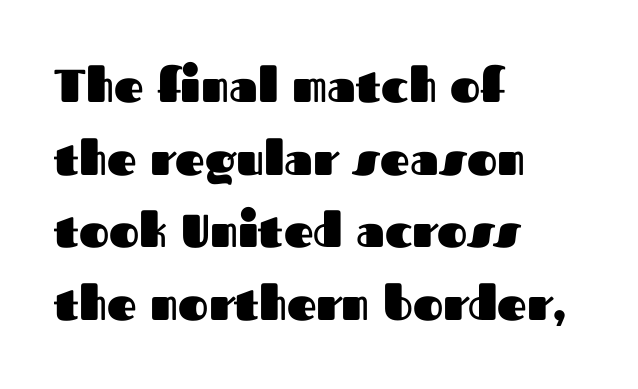
Q: Is the text bold? A: Yes.
Q: Is the text italic (slanted)? A: No, it is upright.
Q: Is the typeface a serif or a sans-serif typeface? A: Sans-serif.
Q: Is the text underlined? A: No.
Q: How is the paragraph aligned? A: Left-aligned.
Q: Is the spacing between letters normal or unusually wide? A: Normal.
Q: Is the spacing between lines tight, normal or loose? A: Normal.
Q: Width (condensed, normal, or wide)? A: Normal.
Q: Stroke contrast? A: Medium.
Q: x-height? A: Medium.
Q: Monospaced? A: No.
